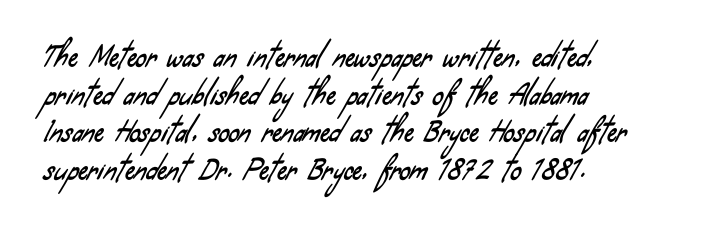
Caption: multi-line text, flush left, ragged right. Just letters on the line, the space beneath them empty. Line spacing here is normal. Words appear dense and cohesive because spacing is normal.
